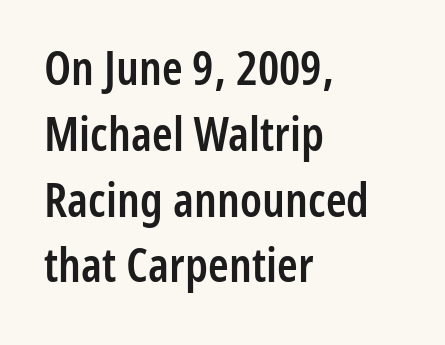
Q: Is the text bold? A: Semi-bold.
Q: Is the text italic (slanted)? A: No, it is upright.
Q: Is the typeface a serif or a sans-serif typeface? A: Sans-serif.
Q: Is the text underlined? A: No.
Q: How is the paragraph aligned? A: Left-aligned.
Q: Is the spacing between letters normal or unusually wide? A: Normal.
Q: Is the spacing between lines tight, normal or loose? A: Normal.
Q: Width (condensed, normal, or wide)? A: Condensed.
Q: Stroke contrast? A: Low.
Q: x-height? A: Medium.
Q: Monospaced? A: No.
